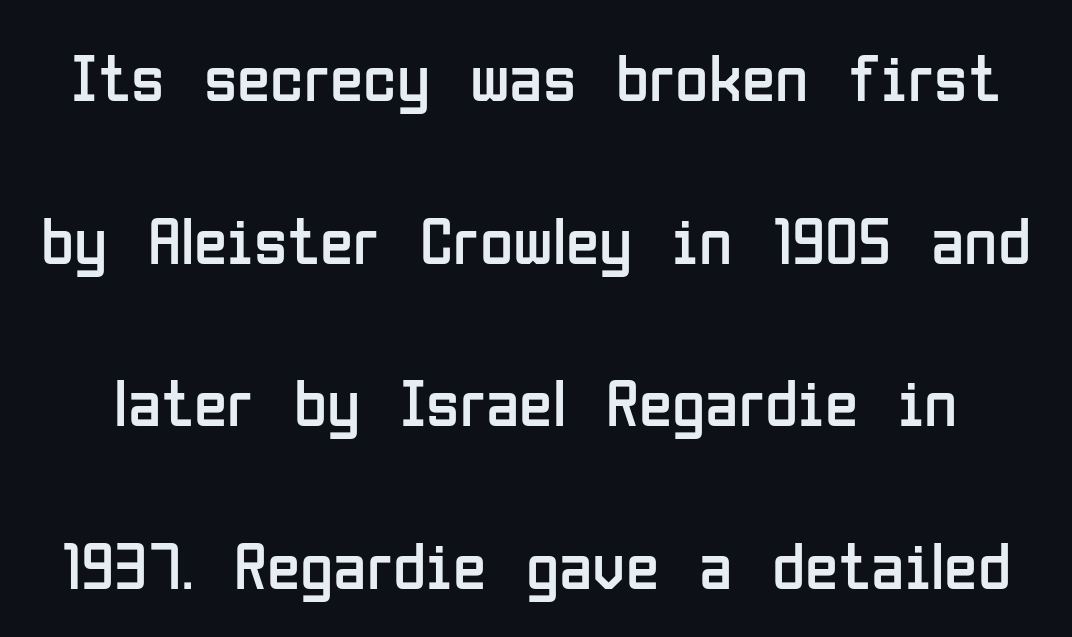
The image shows 68 px regular-weight, condensed sans-serif type, upright; set loose line spacing (2.39x), normal letter spacing, not underlined; low stroke contrast and a medium x-height.
